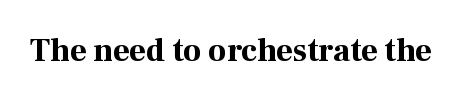
This is serif lettering, the kind often seen in printed books. The lettering stays uniformly vertical, giving the passage a roman look. Every letter is thick-stroked: bold, no question. The letters advance in unequal steps, a hallmark of proportional type.
